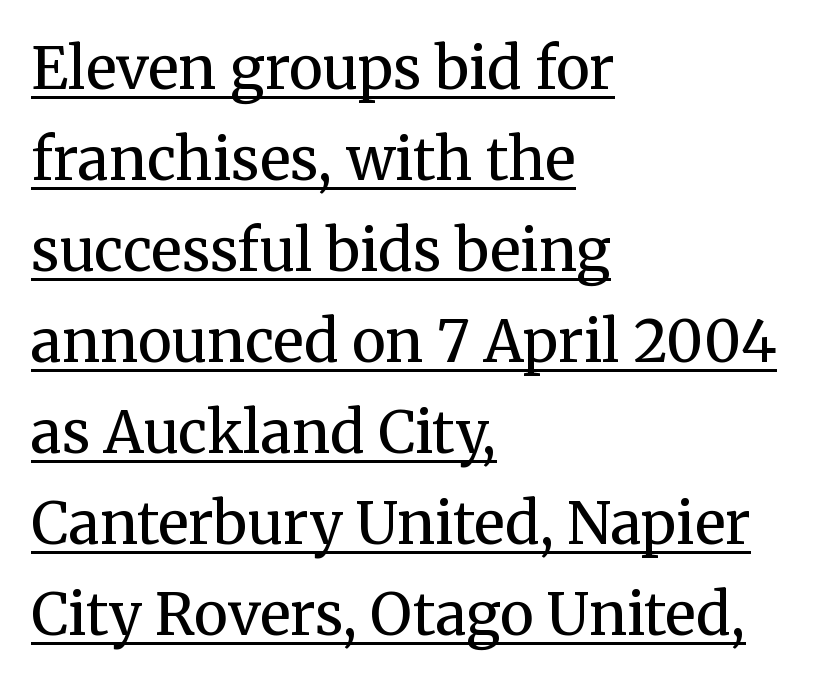
The image shows 58 px regular-weight serif type, upright; set left-aligned, normal line spacing (1.57x), normal letter spacing, underlined; medium stroke contrast and a medium x-height.
